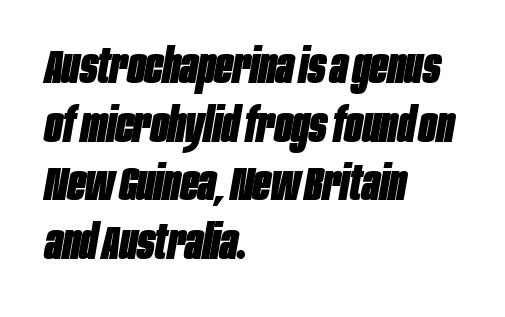
The image shows 47 px heavy, condensed type, italic (leaning right); set left-aligned, normal line spacing (1.25x), normal letter spacing, not underlined; low stroke contrast and a large x-height.
